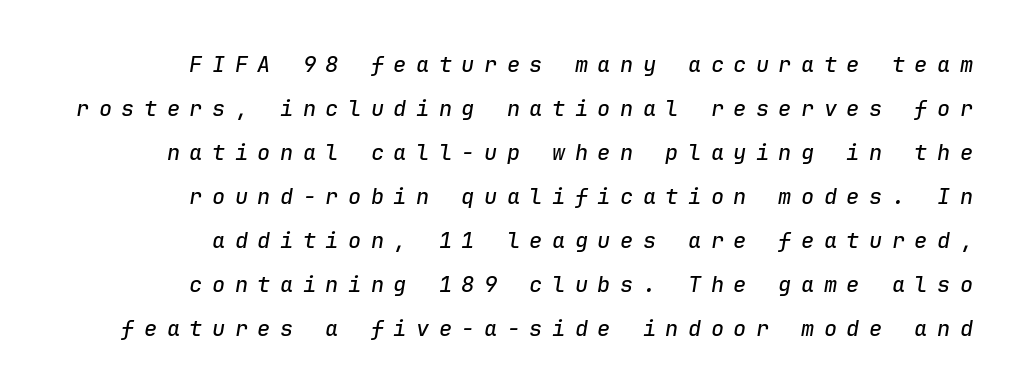
The image shows 22 px text type, italic (leaning right); set right-aligned, loose line spacing (2.0x), unusually wide letter spacing (+0.43 em), not underlined.
